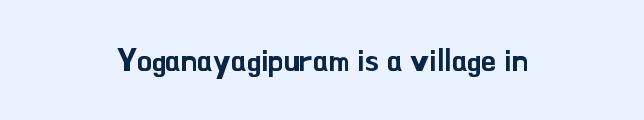
Q: Is the text italic (slanted)? A: No, it is upright.
Q: Is the typeface a serif or a sans-serif typeface? A: Sans-serif.
Q: Is the text underlined? A: No.
Q: How is the paragraph aligned? A: Centered.
Q: Is the spacing between letters normal or unusually wide? A: Normal.
Q: Width (condensed, normal, or wide)? A: Normal.
Q: Stroke contrast? A: Low.
Q: x-height? A: Small.
Q: Monospaced? A: No.
